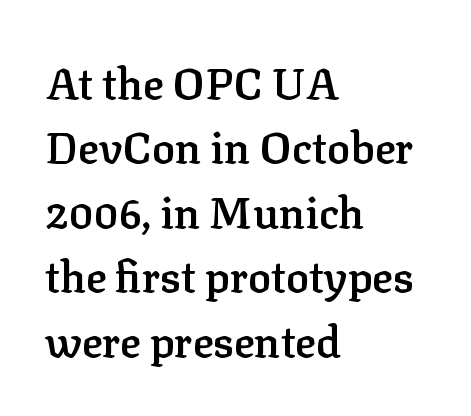
Q: Is the text bold? A: Semi-bold.
Q: Is the text italic (slanted)? A: No, it is upright.
Q: Is the typeface a serif or a sans-serif typeface? A: Serif.
Q: Is the text underlined? A: No.
Q: How is the paragraph aligned? A: Left-aligned.
Q: Is the spacing between letters normal or unusually wide? A: Normal.
Q: Is the spacing between lines tight, normal or loose? A: Normal.
Q: Width (condensed, normal, or wide)? A: Normal.
Q: Stroke contrast? A: Low.
Q: x-height? A: Medium.
Q: Monospaced? A: No.
